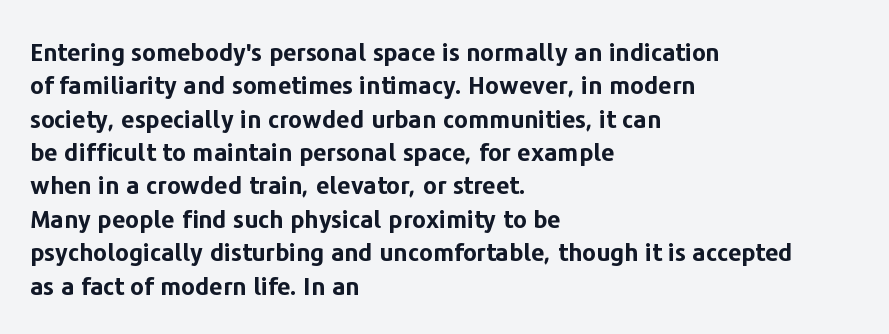
{"italic": "no", "bold": "yes", "underline": "no", "align": "left", "line_spacing": "normal", "line_spacing_ratio": 1.39, "letter_spacing": "normal", "letter_spacing_em": 0.0, "glyph_px": 24}
